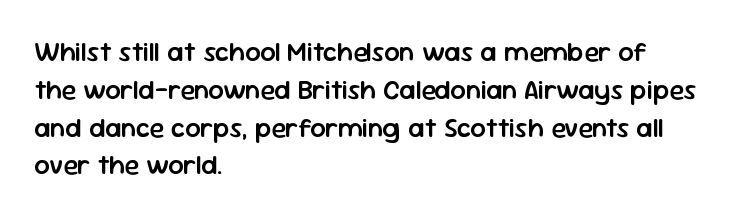
The image shows 27 px text type, upright; set left-aligned, normal line spacing (1.4x), normal letter spacing, not underlined.
